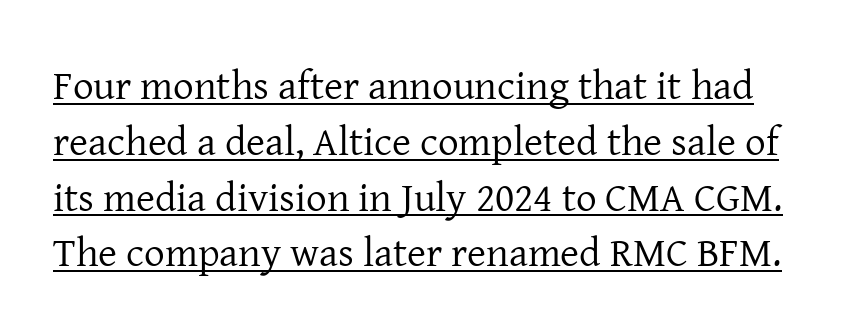
Q: Is the text bold? A: No.
Q: Is the text italic (slanted)? A: No, it is upright.
Q: Is the typeface a serif or a sans-serif typeface? A: Serif.
Q: Is the text underlined? A: Yes.
Q: Is the spacing between letters normal or unusually wide? A: Normal.
Q: Is the spacing between lines tight, normal or loose? A: Normal.
Q: Width (condensed, normal, or wide)? A: Normal.
Q: Stroke contrast? A: Low.
Q: x-height? A: Medium.
Q: Monospaced? A: No.
